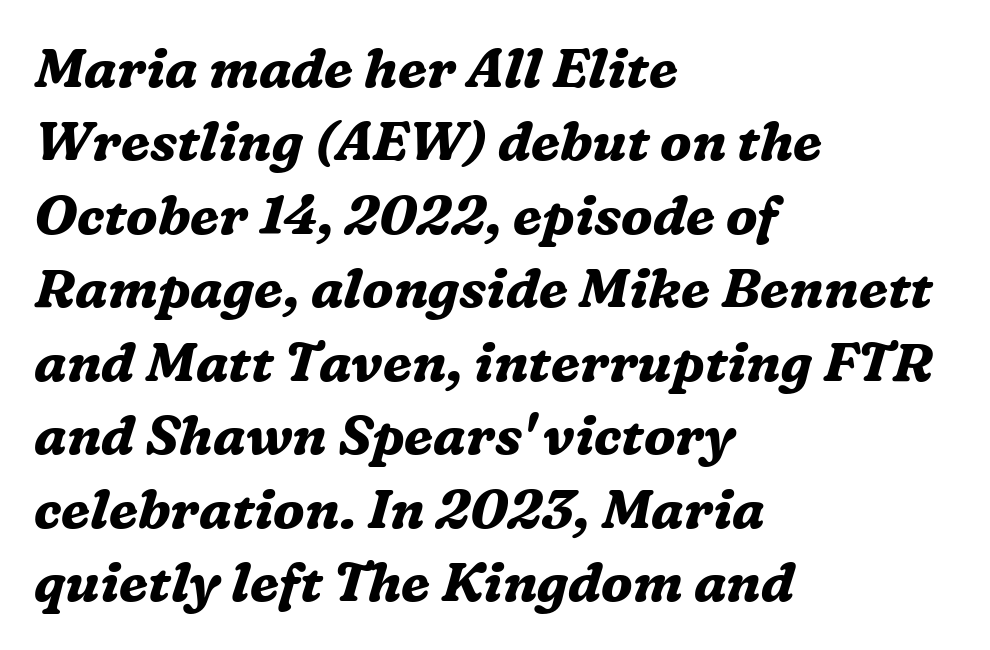
Italic: yes, the glyphs are oblique. Pretty heavy lettering here — definitely bold. Caption: multi-line text, flush left, ragged right. Letters rest on an invisible, unmarked baseline. Between one letter and the next there's only the usual sliver of space. Examine the stroke ends and you'll spot serifs.
